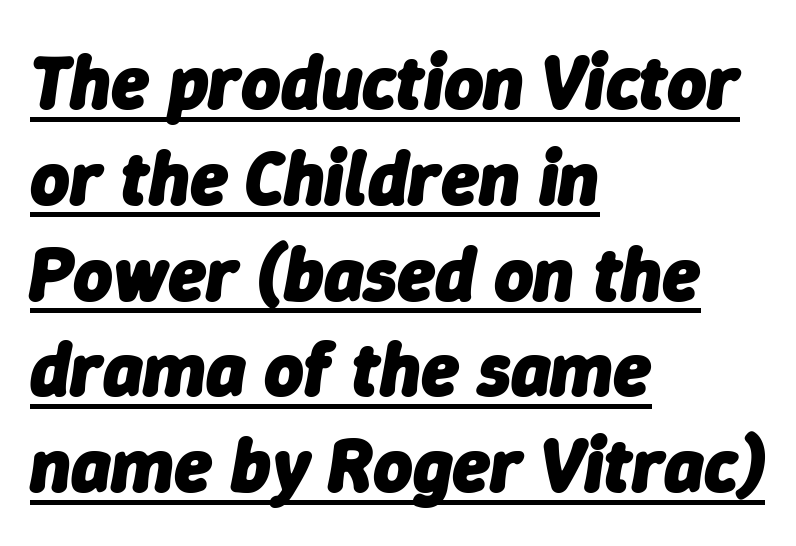
The image shows 76 px heavy type, italic (leaning right); set left-aligned, normal line spacing (1.26x), normal letter spacing, underlined; low stroke contrast and a medium x-height.
